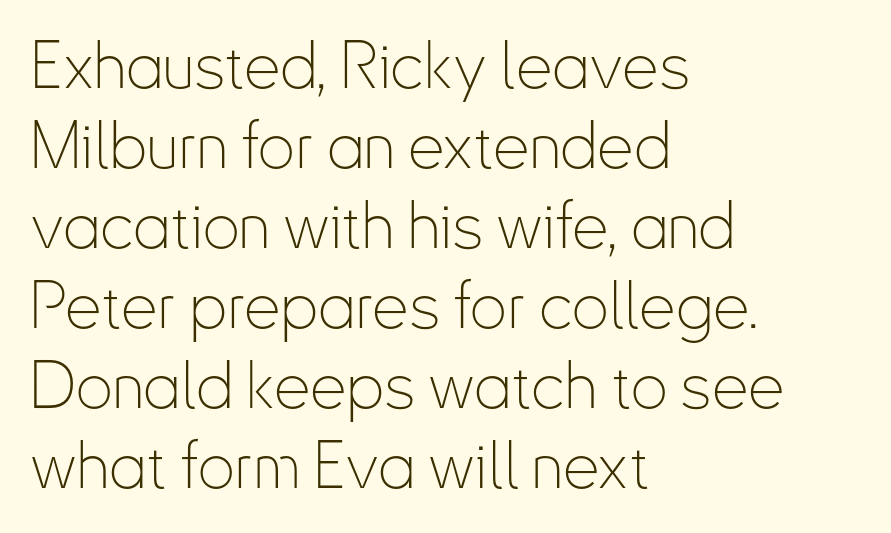
{"serif": "no", "italic": "no", "bold": "no", "weight": "thin", "width": "condensed", "stroke_contrast": "low", "x_height": "small", "monospaced": "no", "underline": "no", "align": "left", "line_spacing_ratio": 1.23, "letter_spacing": "normal", "letter_spacing_em": 0.0, "glyph_px": 65}
